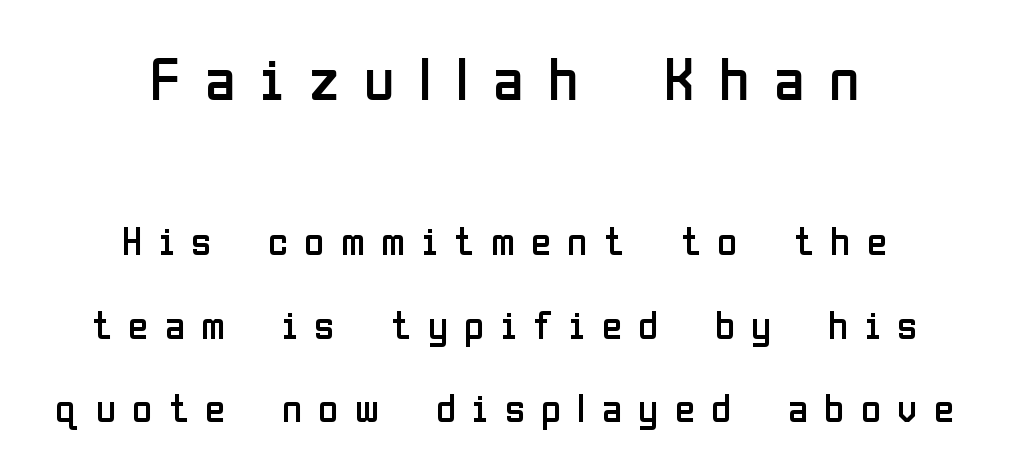
{"serif": "no", "italic": "no", "bold": "no", "weight": "regular", "width": "condensed", "stroke_contrast": "low", "x_height": "medium", "monospaced": "no", "underline": "no", "align": "center", "line_spacing": "loose", "line_spacing_ratio": 2.03, "letter_spacing": "wide", "letter_spacing_em": 0.4, "larger_block": "first", "size_ratio": 1.51, "glyph_px": 62}
